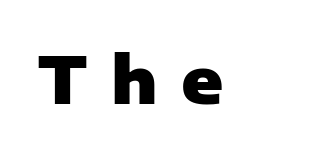
The image shows 64 px heavy sans-serif type, upright; set unusually wide letter spacing (+0.37 em), not underlined; low stroke contrast and a medium x-height.
